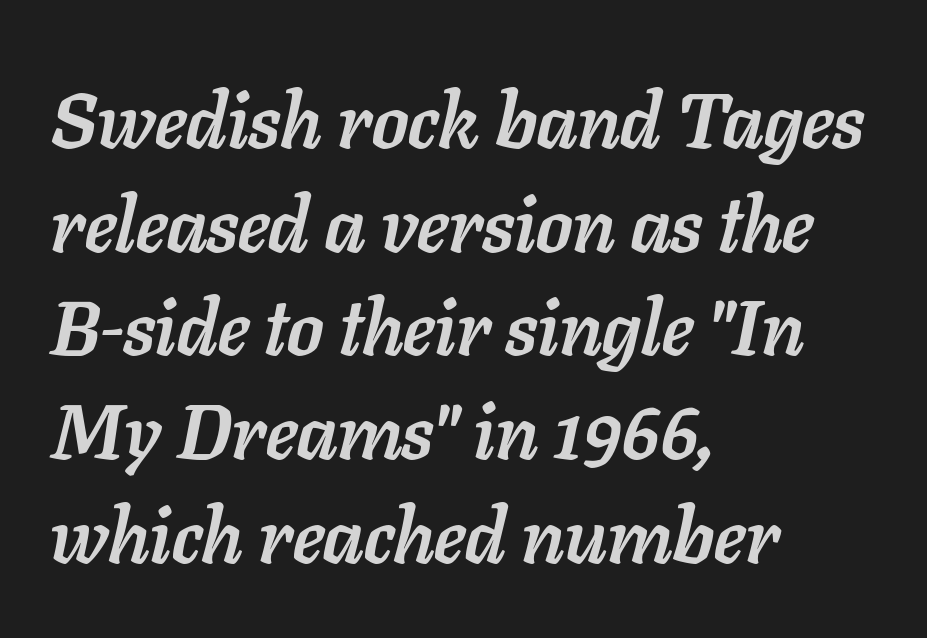
Q: Is the text bold? A: Yes.
Q: Is the text italic (slanted)? A: Yes, it leans right by about 11 degrees.
Q: Is the text underlined? A: No.
Q: How is the paragraph aligned? A: Left-aligned.
Q: Is the spacing between letters normal or unusually wide? A: Normal.
Q: Is the spacing between lines tight, normal or loose? A: Normal.
Q: Width (condensed, normal, or wide)? A: Normal.
Q: Stroke contrast? A: Low.
Q: x-height? A: Medium.
Q: Monospaced? A: No.
